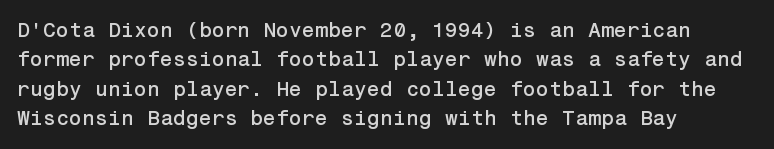
If you drew a ruler down the left edge, every line would touch it. The foot of each line stays bare and open. What's the leading like? Ordinary, nothing unusual. The axis of the letterforms is exactly vertical. Observe the ordinary spacing: letters are neighbours, not strangers.
